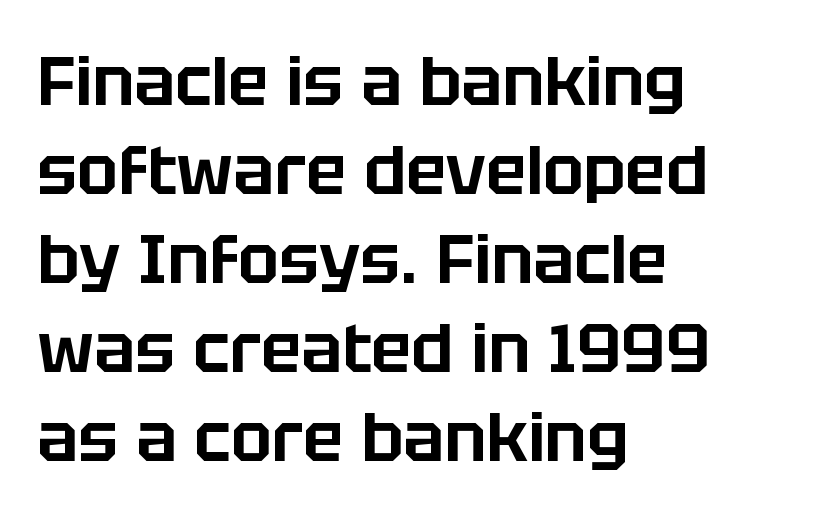
The image shows 68 px sans-serif type, upright; set left-aligned, normal line spacing (1.31x), normal letter spacing, not underlined; low stroke contrast and a large x-height.
